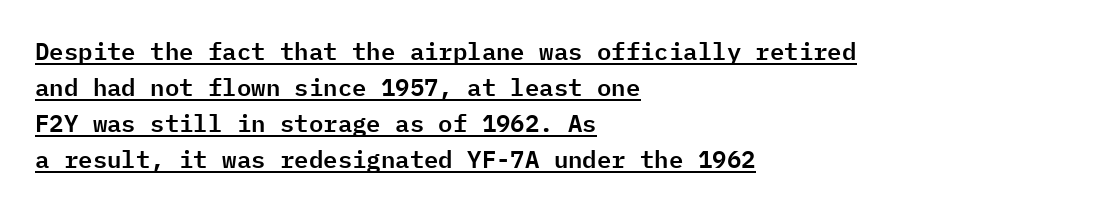
{"italic": "no", "underline": "yes", "align": "left", "line_spacing": "normal", "line_spacing_ratio": 1.5, "letter_spacing": "normal", "letter_spacing_em": 0.0, "glyph_px": 24}
